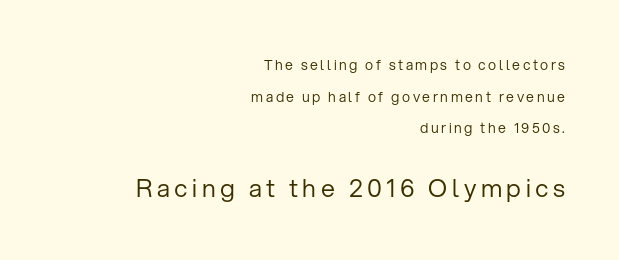
No chunkiness to these letters — they're not bold. The type sits square on the baseline with zero lean. The rendering anchors every line to the right-hand side. This rendering features lettering with no underline. In this sample the second text group is rendered at the bigger scale.
